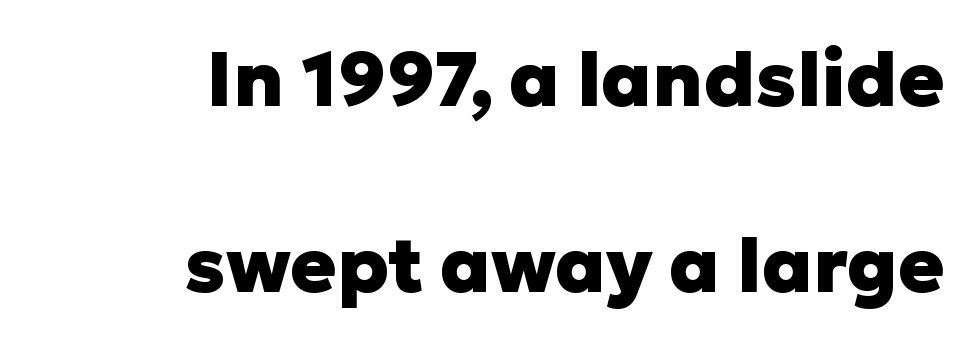
The image shows 76 px heavy sans-serif type, upright; set right-aligned, loose line spacing (2.45x), normal letter spacing, not underlined; low stroke contrast and a medium x-height.
